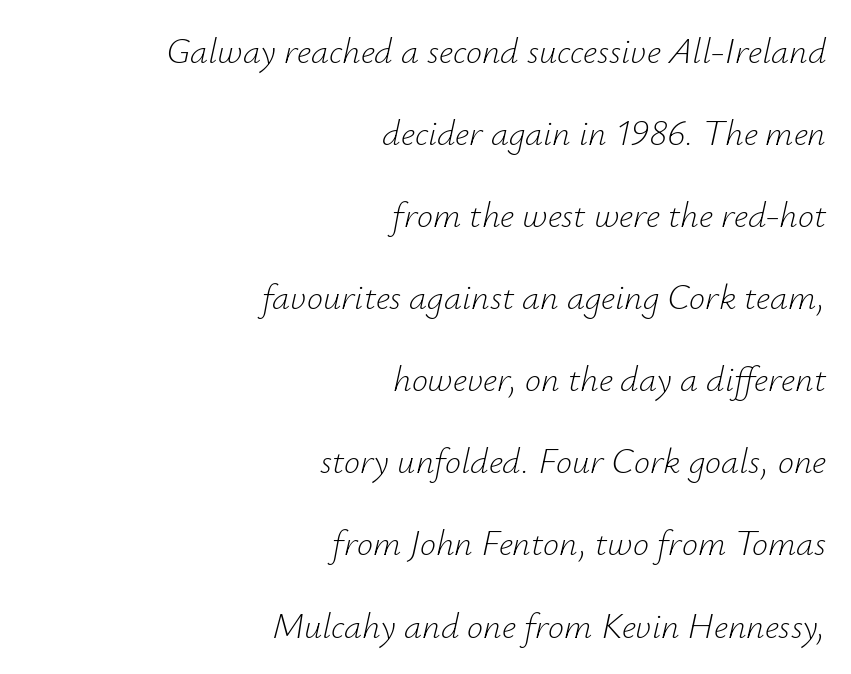
Q: Is the text bold? A: No.
Q: Is the text italic (slanted)? A: Yes, it leans right by about 12 degrees.
Q: Is the text underlined? A: No.
Q: How is the paragraph aligned? A: Right-aligned.
Q: Is the spacing between letters normal or unusually wide? A: Normal.
Q: Is the spacing between lines tight, normal or loose? A: Loose.
Q: Width (condensed, normal, or wide)? A: Normal.
Q: Stroke contrast? A: Low.
Q: x-height? A: Small.
Q: Monospaced? A: No.
